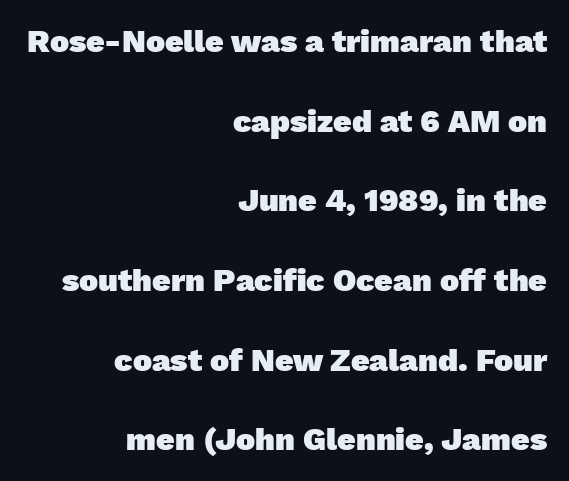
Q: Is the text bold? A: Yes.
Q: Is the typeface a serif or a sans-serif typeface? A: Sans-serif.
Q: Is the text underlined? A: No.
Q: How is the paragraph aligned? A: Right-aligned.
Q: Is the spacing between letters normal or unusually wide? A: Normal.
Q: Is the spacing between lines tight, normal or loose? A: Loose.
Q: Width (condensed, normal, or wide)? A: Normal.
Q: Stroke contrast? A: Low.
Q: x-height? A: Medium.
Q: Monospaced? A: No.
